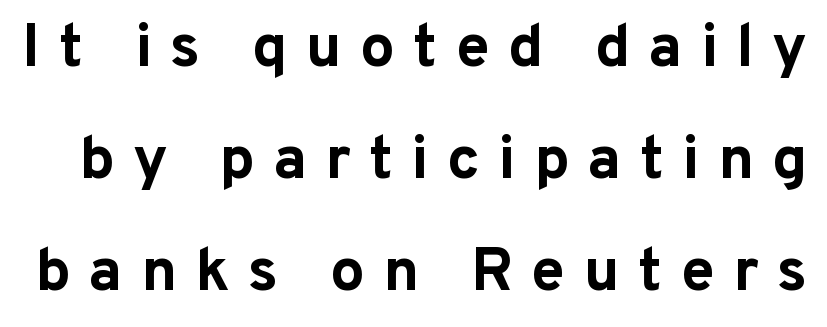
{"serif": "no", "italic": "no", "bold": "yes", "weight": "bold", "width": "normal", "stroke_contrast": "low", "x_height": "medium", "monospaced": "no", "underline": "no", "line_spacing_ratio": 1.84, "letter_spacing": "wide", "letter_spacing_em": 0.3, "glyph_px": 61}
